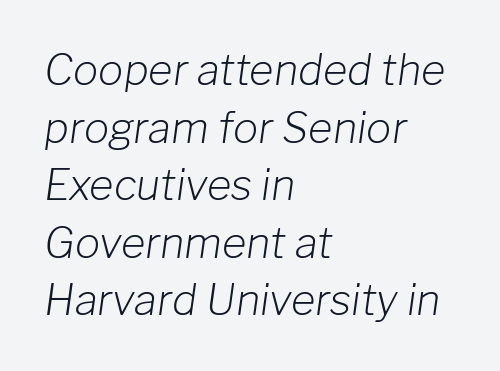
{"italic": "yes", "lean": "right", "slant_degrees": 8, "bold": "no", "weight": "light", "width": "normal", "stroke_contrast": "low", "x_height": "medium", "monospaced": "no", "underline": "no", "align": "left", "line_spacing": "normal", "line_spacing_ratio": 1.37, "letter_spacing": "normal", "letter_spacing_em": 0.0, "glyph_px": 42}
